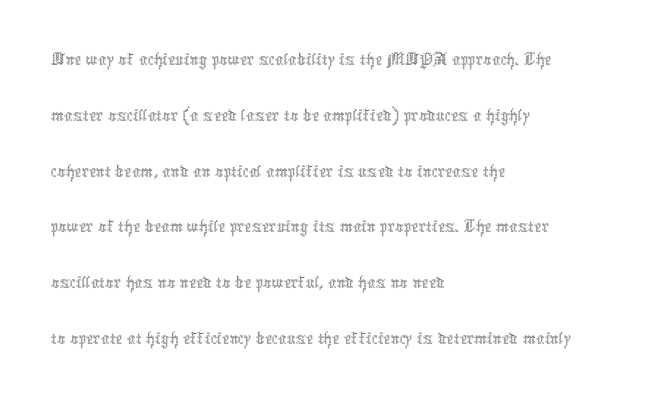
The image shows 41 px thin, condensed type, upright; set left-aligned, normal line spacing (1.36x), normal letter spacing, not underlined; a medium x-height.
